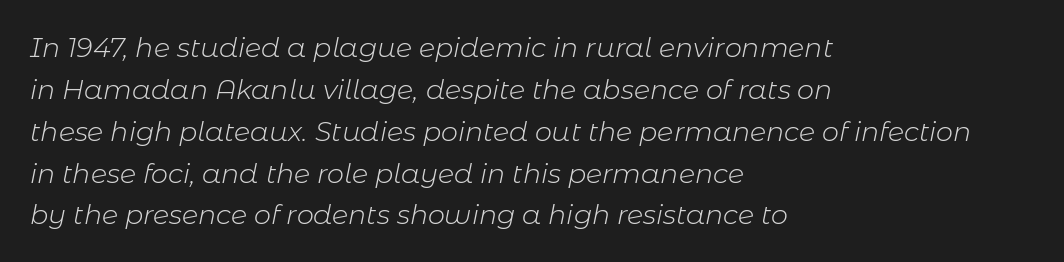
Just letters on the line, the space beneath them empty. Does the leading feel generous? No, just average. This is not heavy type; no bold has been used. Horizontal alignment here is leftward, the default for most running prose. Each word holds together tightly as a unit, with standard inter-letter gaps.
